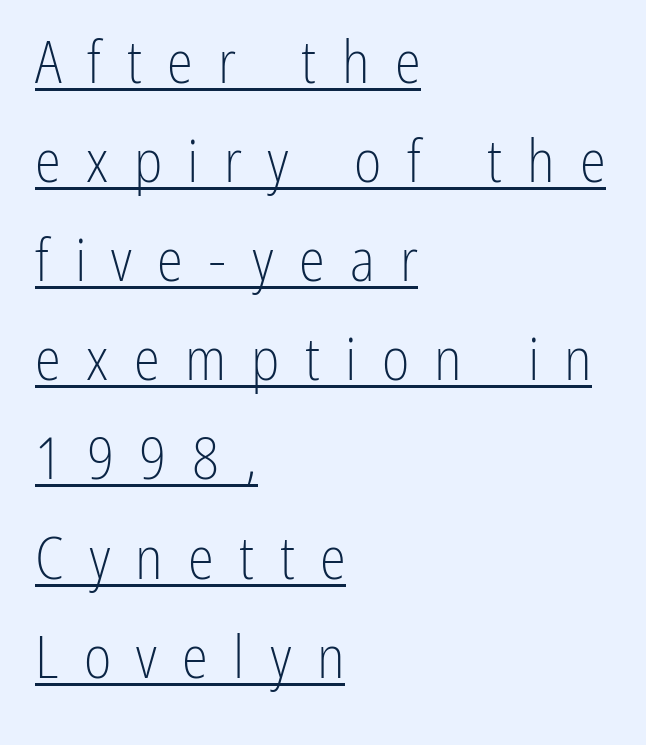
{"serif": "no", "italic": "no", "bold": "no", "weight": "light", "width": "condensed", "stroke_contrast": "low", "x_height": "medium", "monospaced": "no", "underline": "yes", "align": "left", "line_spacing": "normal", "line_spacing_ratio": 1.68, "letter_spacing": "wide", "letter_spacing_em": 0.43, "glyph_px": 59}
